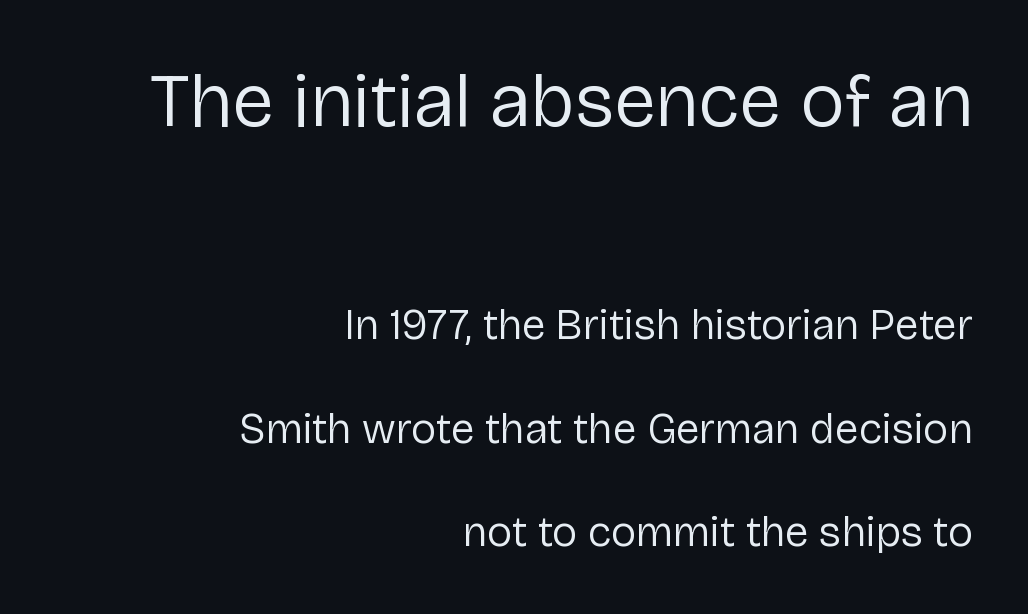
Regarding serifs, this sample does without them. These lines were composed using upright roman letters. No word sits above an underline. These lines are rendered in a variable-pitch font. A student would notice the top passage is typeset larger than what follows. If you drew a ruler down the right edge, every line would touch it.
